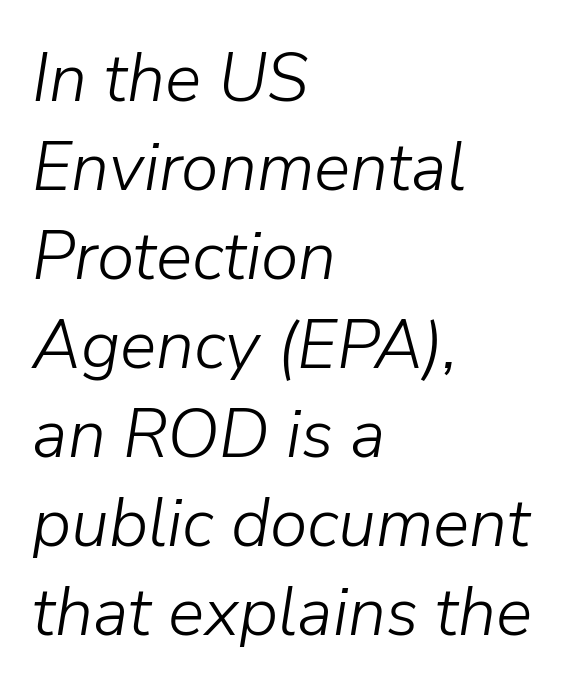
The image shows 68 px light type, italic (leaning right); set left-aligned, normal line spacing (1.31x), normal letter spacing, not underlined; low stroke contrast and a medium x-height.
